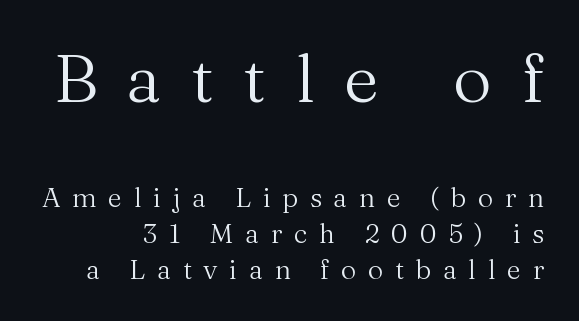
{"serif": "yes", "italic": "no", "bold": "no", "weight": "regular", "width": "normal", "stroke_contrast": "medium", "x_height": "medium", "monospaced": "no", "underline": "no", "line_spacing": "normal", "line_spacing_ratio": 1.33, "letter_spacing": "wide", "letter_spacing_em": 0.43, "larger_block": "first", "size_ratio": 2.52, "glyph_px": 68}
